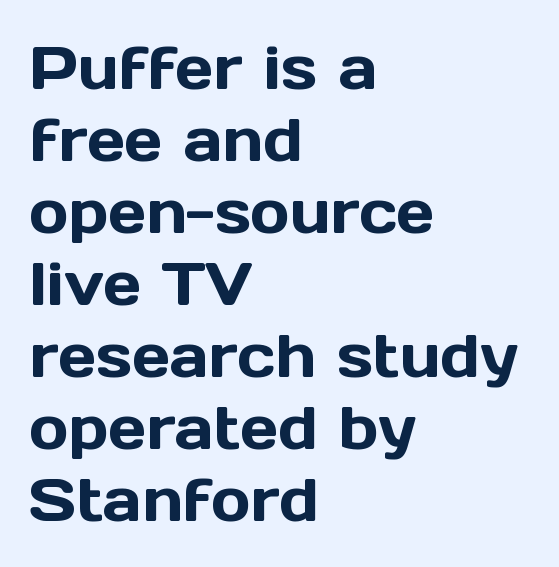
Q: Is the text italic (slanted)? A: No, it is upright.
Q: Is the typeface a serif or a sans-serif typeface? A: Sans-serif.
Q: Is the text underlined? A: No.
Q: How is the paragraph aligned? A: Left-aligned.
Q: Is the spacing between letters normal or unusually wide? A: Normal.
Q: Width (condensed, normal, or wide)? A: Normal.
Q: x-height? A: Medium.
Q: Monospaced? A: No.
